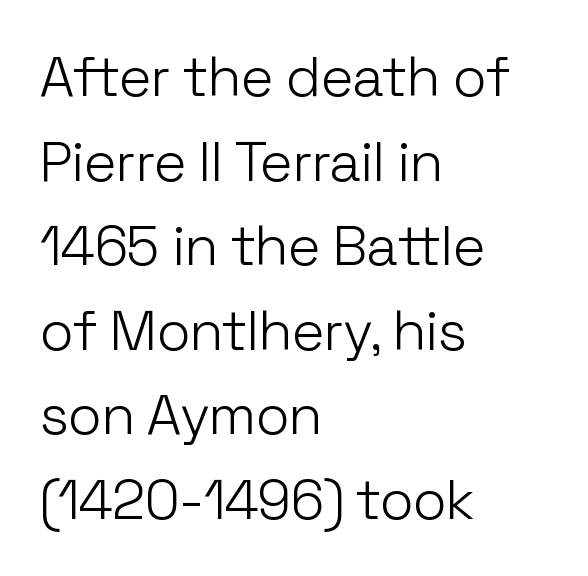
The image shows 56 px light sans-serif type, upright; set left-aligned, normal line spacing (1.51x), normal letter spacing, not underlined; low stroke contrast and a medium x-height.
